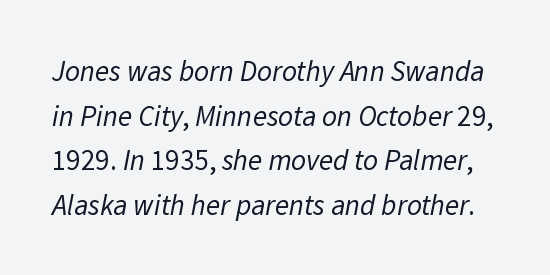
{"serif": "no", "bold": "no", "weight": "regular", "width": "normal", "stroke_contrast": "low", "x_height": "medium", "monospaced": "no", "underline": "no", "line_spacing": "normal", "line_spacing_ratio": 1.54, "letter_spacing": "normal", "letter_spacing_em": 0.0, "glyph_px": 29}
